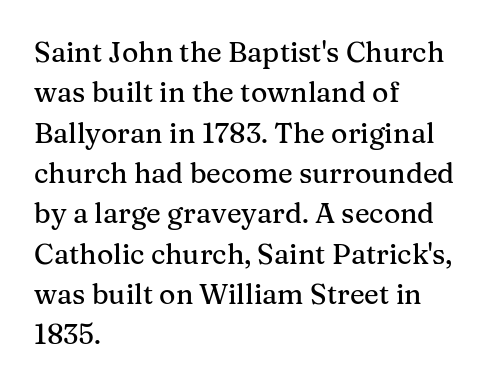
Q: Is the text italic (slanted)? A: No, it is upright.
Q: Is the typeface a serif or a sans-serif typeface? A: Serif.
Q: Is the text underlined? A: No.
Q: How is the paragraph aligned? A: Left-aligned.
Q: Is the spacing between letters normal or unusually wide? A: Normal.
Q: Is the spacing between lines tight, normal or loose? A: Normal.
Q: Width (condensed, normal, or wide)? A: Normal.
Q: Stroke contrast? A: Medium.
Q: x-height? A: Medium.
Q: Monospaced? A: No.
